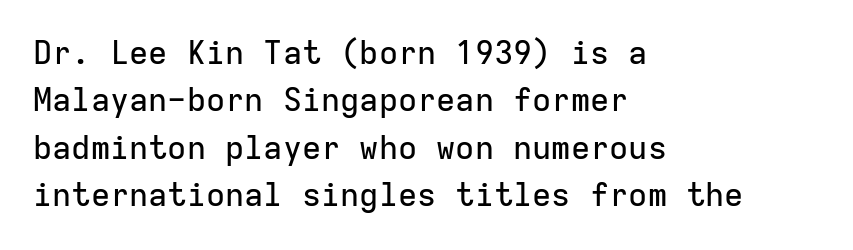
The image shows 32 px sans-serif type, upright, monospaced; set left-aligned, normal line spacing (1.48x), normal letter spacing, not underlined; low stroke contrast and a medium x-height.
